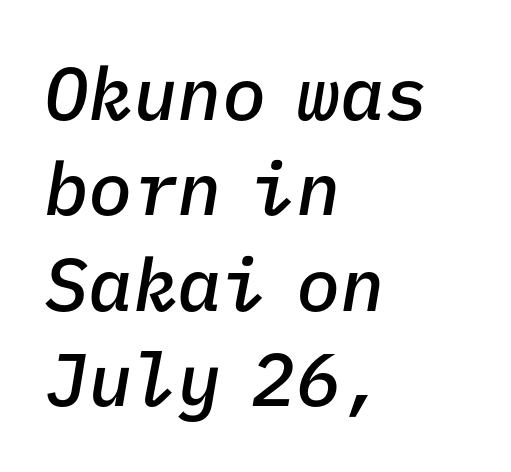
Q: Is the text bold? A: Semi-bold.
Q: Is the text italic (slanted)? A: Yes, it leans right by about 9 degrees.
Q: Is the text underlined? A: No.
Q: How is the paragraph aligned? A: Left-aligned.
Q: Is the spacing between letters normal or unusually wide? A: Normal.
Q: Is the spacing between lines tight, normal or loose? A: Normal.
Q: Width (condensed, normal, or wide)? A: Normal.
Q: Stroke contrast? A: Low.
Q: x-height? A: Medium.
Q: Monospaced? A: Yes.
